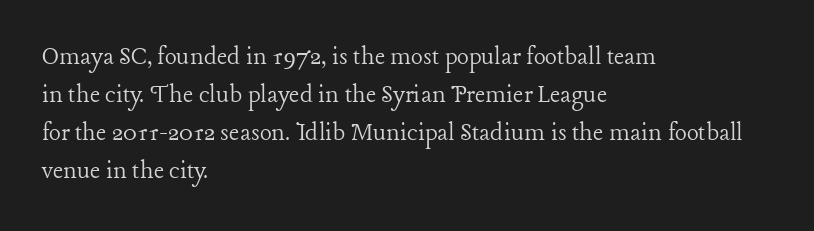
The image shows 28 px light serif type, upright; set left-aligned, normal line spacing (1.36x), normal letter spacing, not underlined; low stroke contrast and a medium x-height.
